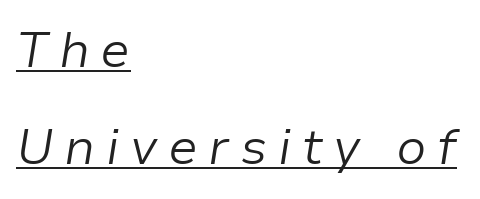
Q: Is the text bold? A: No.
Q: Is the text italic (slanted)? A: Yes, it leans right by about 9 degrees.
Q: Is the text underlined? A: Yes.
Q: How is the paragraph aligned? A: Left-aligned.
Q: Is the spacing between letters normal or unusually wide? A: Unusually wide.
Q: Is the spacing between lines tight, normal or loose? A: Loose.
Q: Width (condensed, normal, or wide)? A: Normal.
Q: Stroke contrast? A: Low.
Q: x-height? A: Medium.
Q: Monospaced? A: No.
